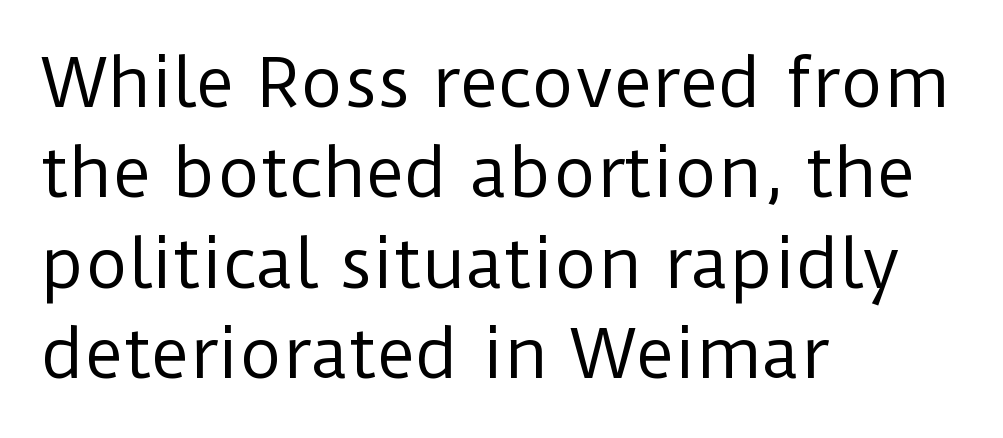
{"serif": "no", "italic": "no", "bold": "no", "weight": "regular", "width": "normal", "stroke_contrast": "low", "x_height": "medium", "monospaced": "no", "underline": "no", "align": "left", "line_spacing": "normal", "line_spacing_ratio": 1.37, "letter_spacing": "normal", "letter_spacing_em": 0.0, "glyph_px": 66}
